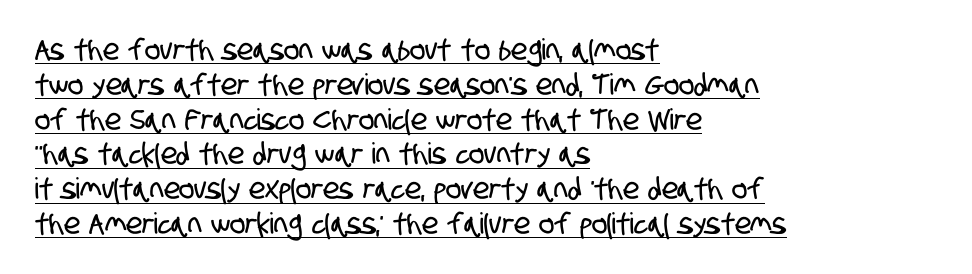
Q: Is the typeface a serif or a sans-serif typeface? A: Sans-serif.
Q: Is the text underlined? A: Yes.
Q: How is the paragraph aligned? A: Left-aligned.
Q: Is the spacing between letters normal or unusually wide? A: Normal.
Q: Width (condensed, normal, or wide)? A: Condensed.
Q: Stroke contrast? A: Low.
Q: x-height? A: Large.
Q: Monospaced? A: No.
